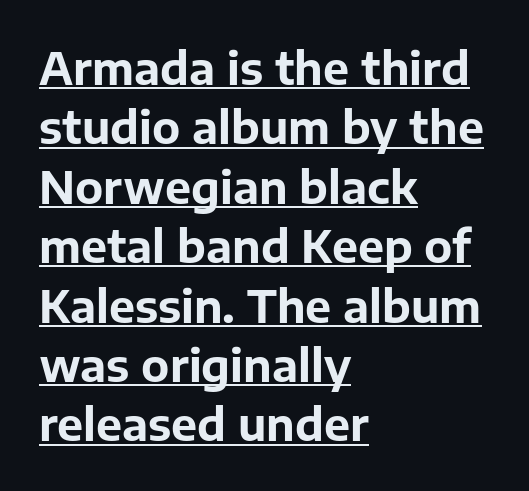
Q: Is the text bold? A: Yes.
Q: Is the text italic (slanted)? A: No, it is upright.
Q: Is the typeface a serif or a sans-serif typeface? A: Sans-serif.
Q: Is the text underlined? A: Yes.
Q: How is the paragraph aligned? A: Left-aligned.
Q: Is the spacing between letters normal or unusually wide? A: Normal.
Q: Is the spacing between lines tight, normal or loose? A: Normal.
Q: Width (condensed, normal, or wide)? A: Normal.
Q: Stroke contrast? A: Low.
Q: x-height? A: Medium.
Q: Monospaced? A: No.
